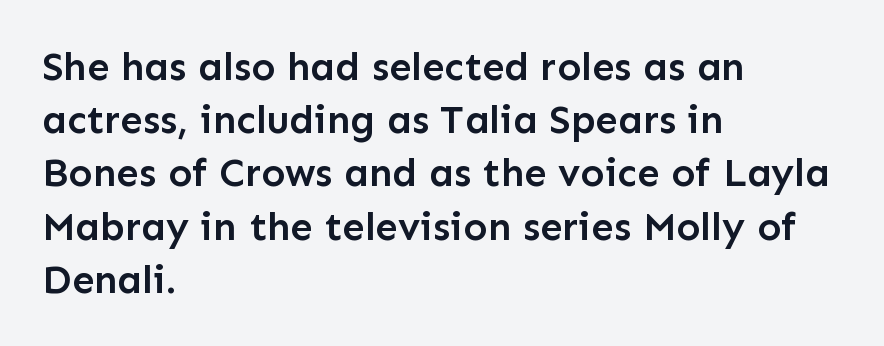
Q: Is the text bold? A: Semi-bold.
Q: Is the text italic (slanted)? A: No, it is upright.
Q: Is the typeface a serif or a sans-serif typeface? A: Sans-serif.
Q: Is the text underlined? A: No.
Q: How is the paragraph aligned? A: Left-aligned.
Q: Is the spacing between letters normal or unusually wide? A: Normal.
Q: Is the spacing between lines tight, normal or loose? A: Normal.
Q: Width (condensed, normal, or wide)? A: Normal.
Q: Stroke contrast? A: Low.
Q: x-height? A: Medium.
Q: Monospaced? A: No.
